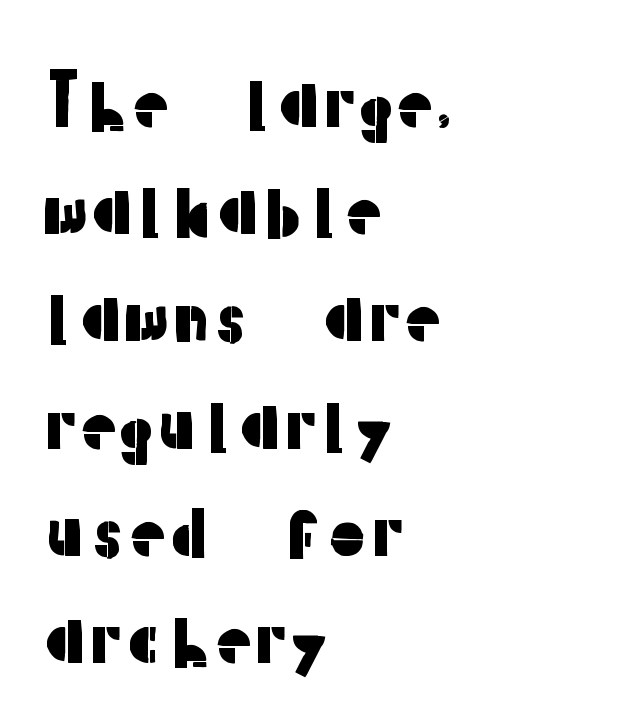
Leading: standard. The type sits square on the baseline with zero lean. The foot of each line stays bare and open. The typesetter chose a ragged-right arrangement here.
